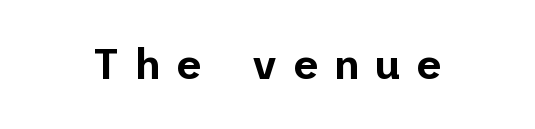
The image shows 42 px sans-serif type, upright; set unusually wide letter spacing (+0.33 em), not underlined; low stroke contrast and a medium x-height.
